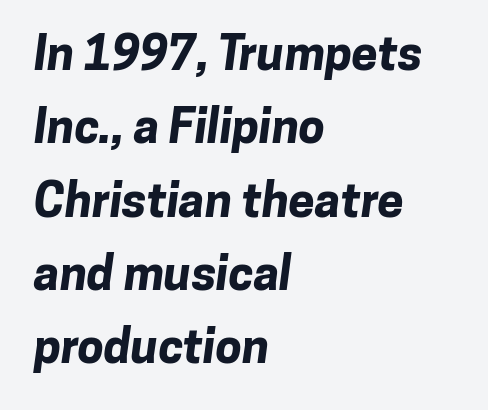
The image shows 47 px bold sans-serif type; set left-aligned, normal line spacing (1.56x), normal letter spacing, not underlined; low stroke contrast and a medium x-height.
